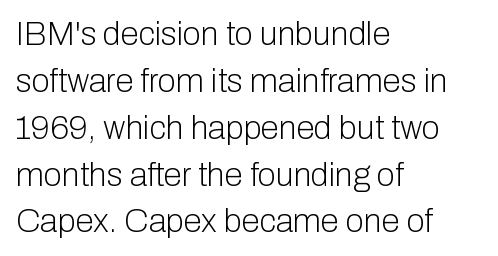
No extra ink here — the face is not bold. Font category for this specimen: sans-serif. Varying glyph widths throughout — classic text-font behaviour. The leading is moderate, giving the passage an even texture. Is the letter spacing exaggerated? No — it looks like the ordinary default.
